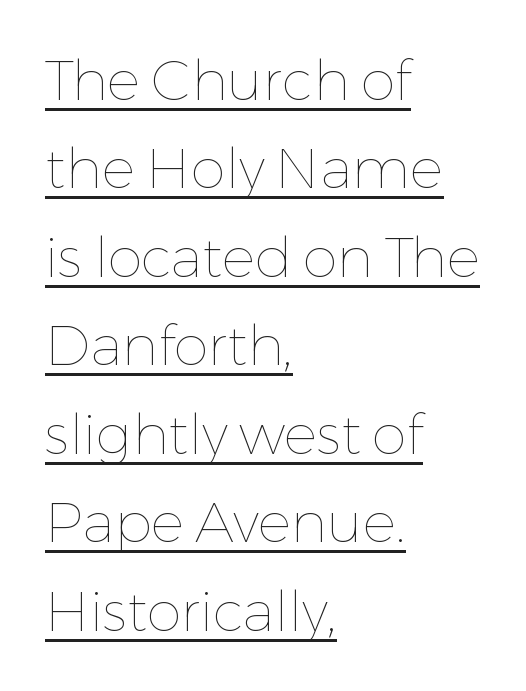
Q: Is the text bold? A: No.
Q: Is the text italic (slanted)? A: No, it is upright.
Q: Is the text underlined? A: Yes.
Q: How is the paragraph aligned? A: Left-aligned.
Q: Is the spacing between letters normal or unusually wide? A: Normal.
Q: Is the spacing between lines tight, normal or loose? A: Normal.
Q: Width (condensed, normal, or wide)? A: Normal.
Q: Stroke contrast? A: Low.
Q: x-height? A: Medium.
Q: Monospaced? A: No.
